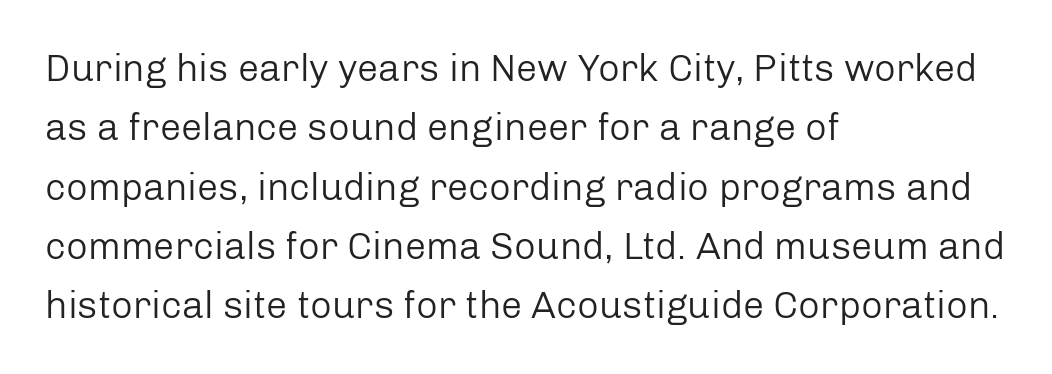
Honestly, the letter spacing is just normal — you wouldn't notice it. Caption: face not bold, strokes unweighted. The letters carry no serifs — their stems end cleanly without finishing strokes. Nope, not italic — everything's standing straight. A bare baseline throughout the passage.
